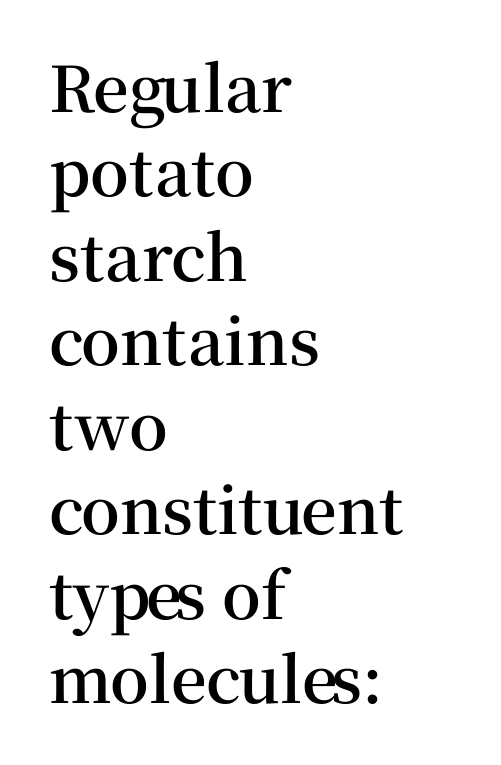
A bare baseline throughout the passage. This sample keeps an unexceptional amount of space between lines. Teacher's note: observe the even left margin — that is flush-left alignment. Varying glyph widths throughout — classic text-font behaviour. What weight is shown? A semibold, between regular and bold.
